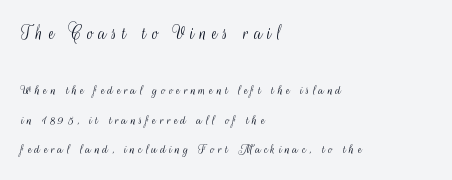
The image shows 21 px text type; set left-aligned, loose line spacing (2.11x), unusually wide letter spacing (+0.25 em), not underlined; the first (top) block is 1.5x larger.
